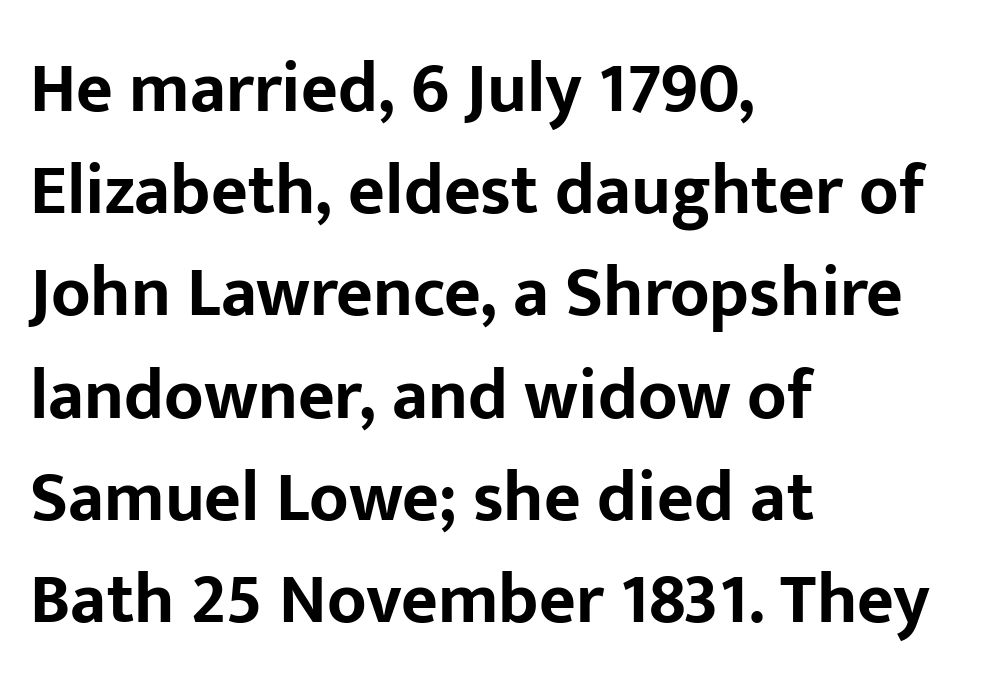
The image shows 71 px bold sans-serif type, upright; set left-aligned, normal line spacing (1.44x), normal letter spacing, not underlined; low stroke contrast and a medium x-height.
